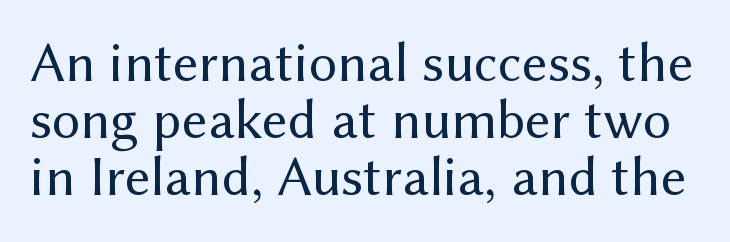
The lines are packed closely together with very little leading. Stroke mass is kept to a normal reading level or below. Only glyphs here, with clear space below each row. In terms of letterform style, serifs are entirely absent.
